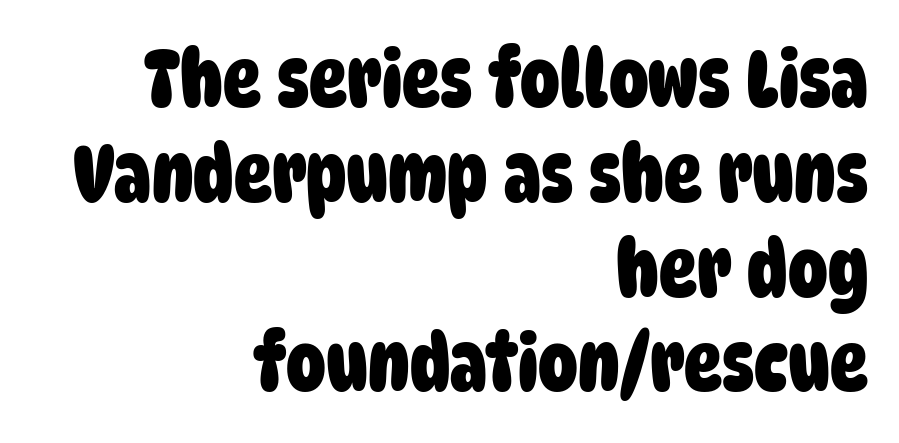
Weight check: bold — yes, fully. Note the varied advance widths — an 'i' is clearly narrower than an 'm'. The typesetter chose a ragged-left arrangement here. The passage shown is not underscored anywhere. Observe the absence of serifs on each vertical stroke in this sample. Here the glyphs are tracked normally, forming tight word shapes.
